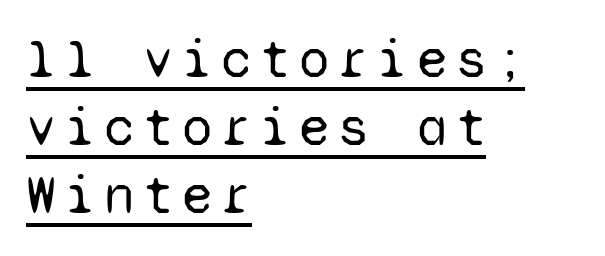
{"serif": "no", "italic": "no", "bold": "no", "weight": "regular", "width": "normal", "stroke_contrast": "low", "x_height": "medium", "monospaced": "yes", "underline": "yes", "align": "left", "line_spacing_ratio": 1.24, "glyph_px": 55}
